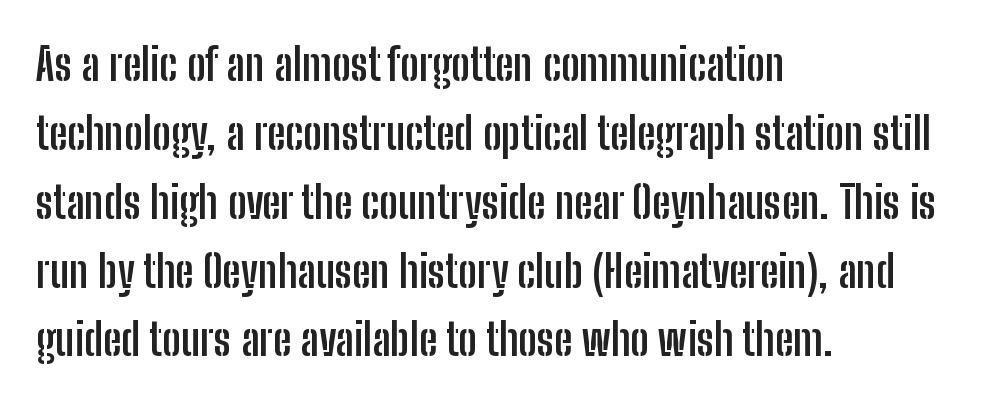
Leading: standard. Left-aligned paragraph, ragged on the right. Typographic density is high because the face is bold. In terms of letterform style, serifs are entirely absent. Beneath every word, the page is bare. Is this a fixed-width face? No — the glyphs have proportional, varying widths.
